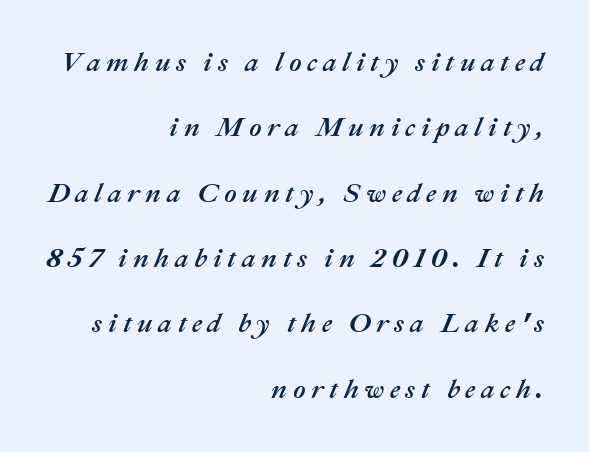
{"italic": "yes", "lean": "right", "slant_degrees": 22, "underline": "no", "align": "right", "line_spacing": "loose", "line_spacing_ratio": 2.42, "letter_spacing": "wide", "letter_spacing_em": 0.21, "glyph_px": 27}
